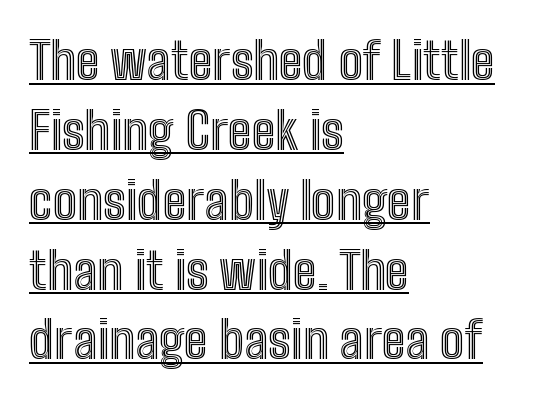
In terms of letterspacing, this is plain default setting. The passage shown stacks its lines at a standard gap. Think of a printed novel: that variable character pitch is what you see here. This is roman type, the default non-slanted kind.
